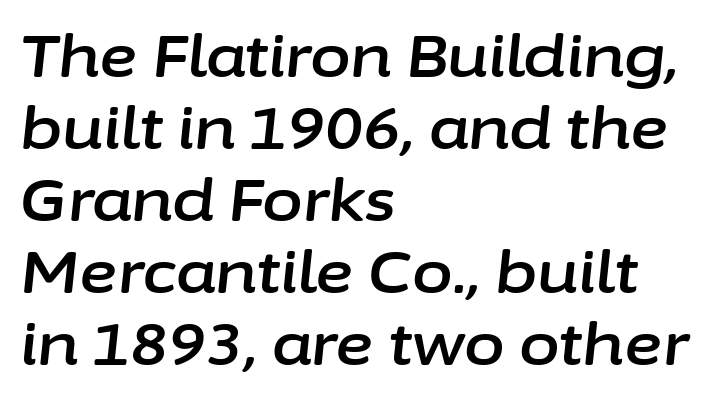
Here the designer chose a conventional face with non-uniform glyph widths. Horizontally, the lines are justified to the leading edge only. Tall strokes in this sample are angled rather than plumb. The line texture is even and compact thanks to regular tracking. Type without underlining.
